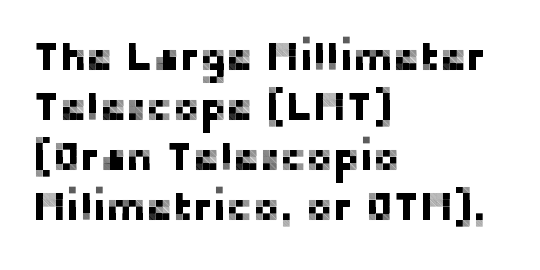
Q: Is the text italic (slanted)? A: No, it is upright.
Q: Is the typeface a serif or a sans-serif typeface? A: Sans-serif.
Q: Is the text underlined? A: No.
Q: How is the paragraph aligned? A: Left-aligned.
Q: Is the spacing between letters normal or unusually wide? A: Normal.
Q: Is the spacing between lines tight, normal or loose? A: Normal.
Q: Width (condensed, normal, or wide)? A: Normal.
Q: Stroke contrast? A: Low.
Q: x-height? A: Medium.
Q: Monospaced? A: No.
